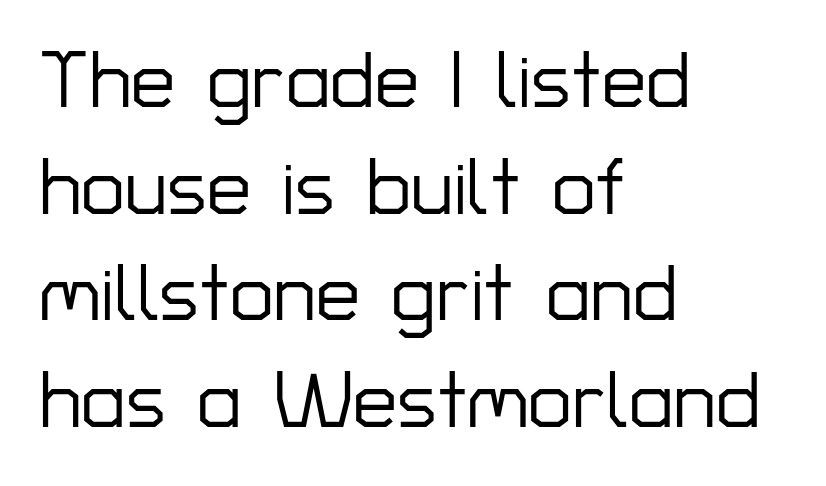
The image shows 79 px sans-serif type, upright; set left-aligned, normal line spacing (1.35x), normal letter spacing, not underlined; low stroke contrast and a medium x-height.
